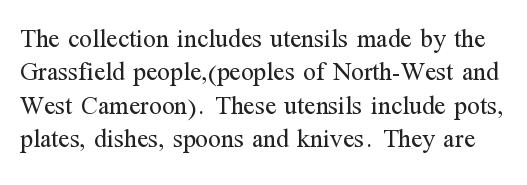
The image shows 26 px text type, upright; set normal line spacing (1.28x), normal letter spacing, not underlined.
